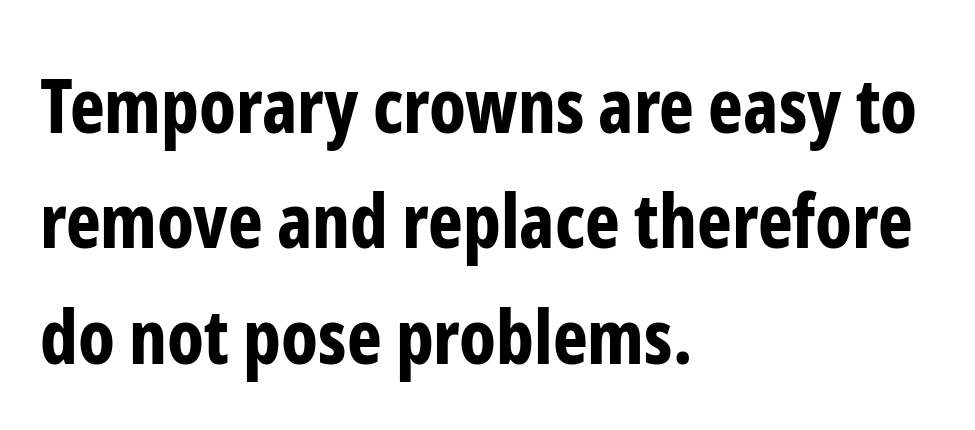
Glyph-to-glyph distance matches everyday printed text. Quick note: interline space is typical. Note the varied advance widths — an 'i' is clearly narrower than an 'm'. Which margin do the lines hug? The left one — the right edge is uneven. Characters remain perfectly vertical along every line. Nobody drew a line under any word here.
